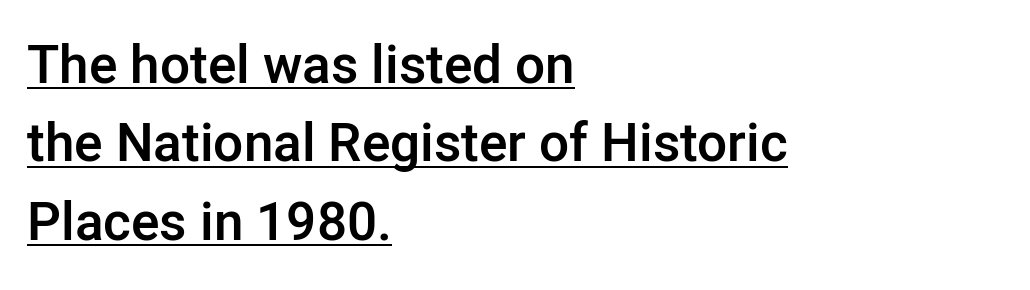
Q: Is the text bold? A: Semi-bold.
Q: Is the text italic (slanted)? A: No, it is upright.
Q: Is the typeface a serif or a sans-serif typeface? A: Sans-serif.
Q: Is the text underlined? A: Yes.
Q: How is the paragraph aligned? A: Left-aligned.
Q: Is the spacing between letters normal or unusually wide? A: Normal.
Q: Is the spacing between lines tight, normal or loose? A: Normal.
Q: Width (condensed, normal, or wide)? A: Normal.
Q: Stroke contrast? A: Low.
Q: x-height? A: Medium.
Q: Monospaced? A: No.
